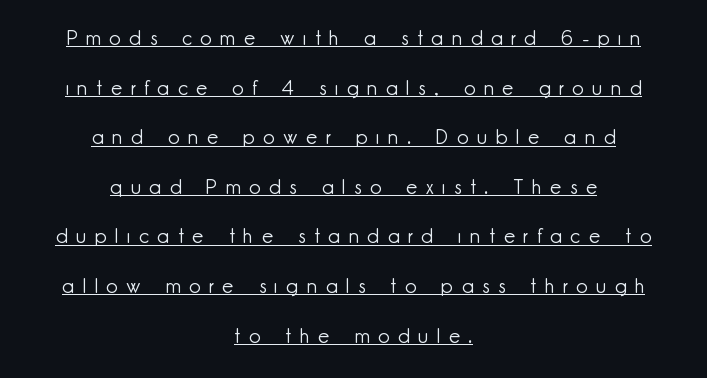
Rows of type keep a wide berth in the vertical direction. A typesetter would mark this as roman, not italic. Substantial extra tracking has been applied to these lines. Beneath each row of characters lies a ruled line. If you folded the block vertically in half, each line would mirror itself in length. Stem width sits at or under what a default text font uses.
